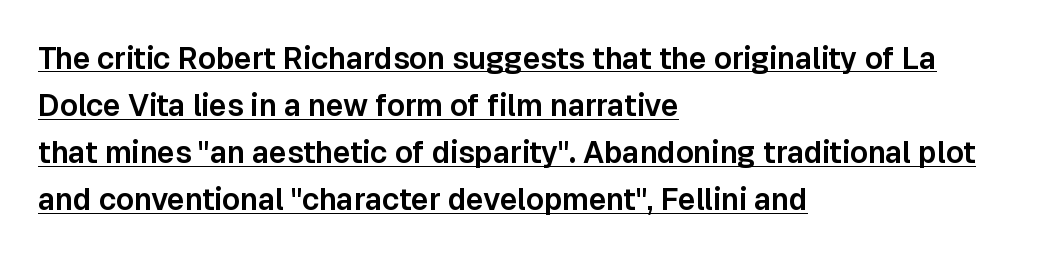
To sum up the face: it is a sans, with no serifs. Where is the straight margin? On the left. Posture: upright roman. Observe the ordinary spacing: letters are neighbours, not strangers. Honestly, the row spacing looks completely unremarkable.
